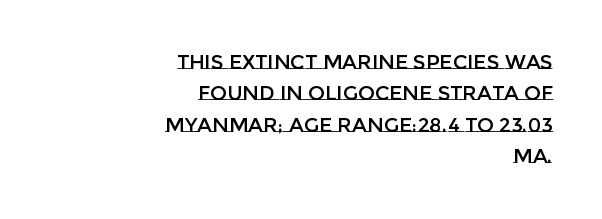
The image shows 20 px text type, upright; set right-aligned, normal line spacing (1.57x), normal letter spacing, not underlined.
